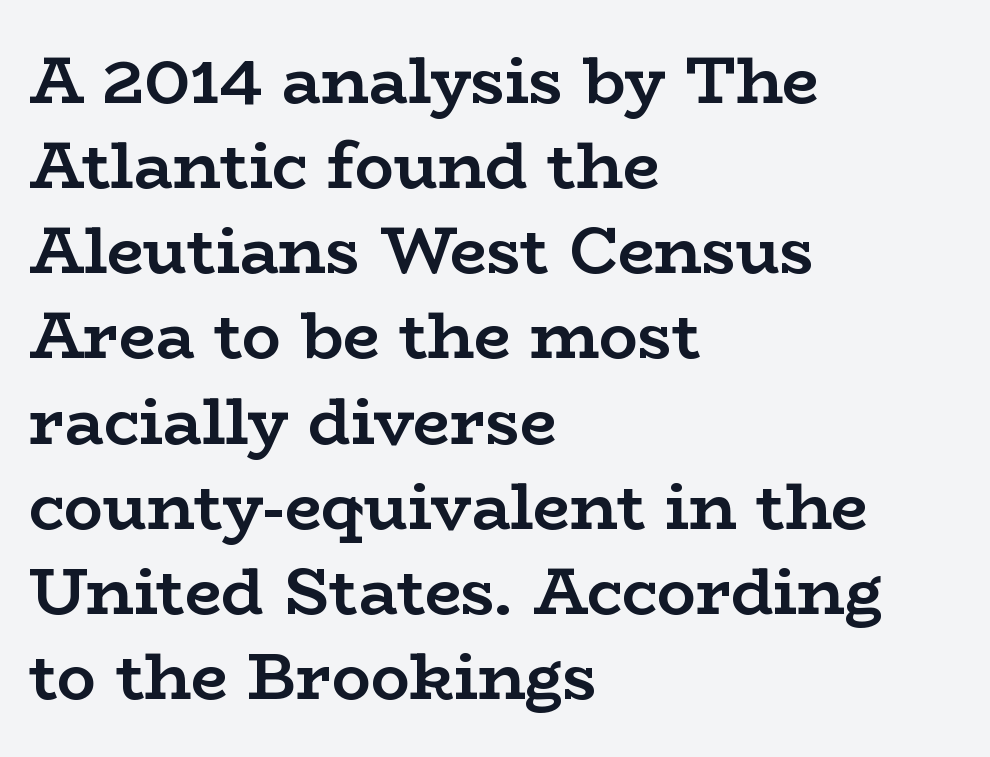
{"serif": "yes", "italic": "no", "bold": "yes", "weight": "semibold", "width": "wide", "stroke_contrast": "low", "x_height": "medium", "monospaced": "no", "underline": "no", "align": "left", "line_spacing": "normal", "line_spacing_ratio": 1.31, "letter_spacing": "normal", "letter_spacing_em": 0.0, "glyph_px": 65}
